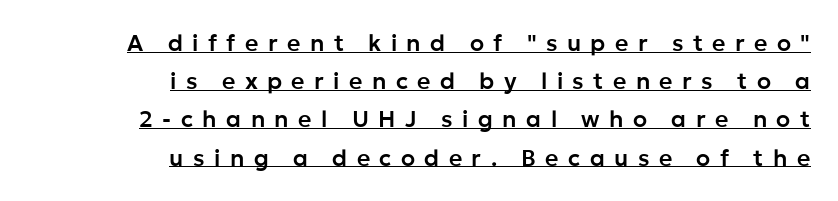
Q: Is the text italic (slanted)? A: No, it is upright.
Q: Is the text underlined? A: Yes.
Q: How is the paragraph aligned? A: Right-aligned.
Q: Is the spacing between letters normal or unusually wide? A: Unusually wide.
Q: Is the spacing between lines tight, normal or loose? A: Normal.
